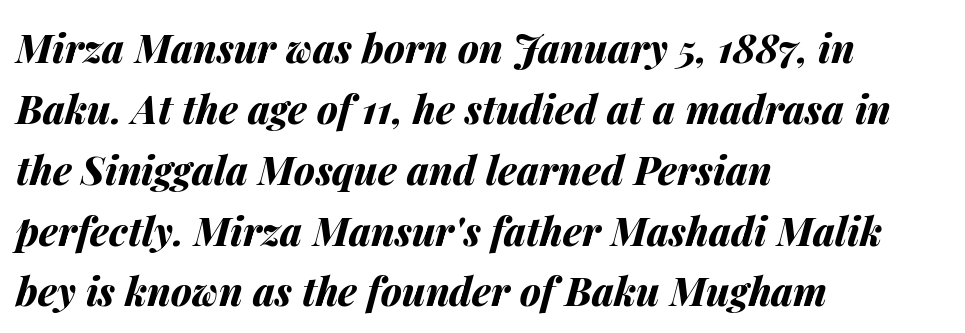
{"italic": "yes", "lean": "right", "slant_degrees": 14, "bold": "yes", "weight": "bold", "width": "normal", "stroke_contrast": "medium", "x_height": "medium", "monospaced": "no", "underline": "no", "align": "left", "line_spacing": "normal", "line_spacing_ratio": 1.56, "letter_spacing": "normal", "letter_spacing_em": 0.0, "glyph_px": 39}
